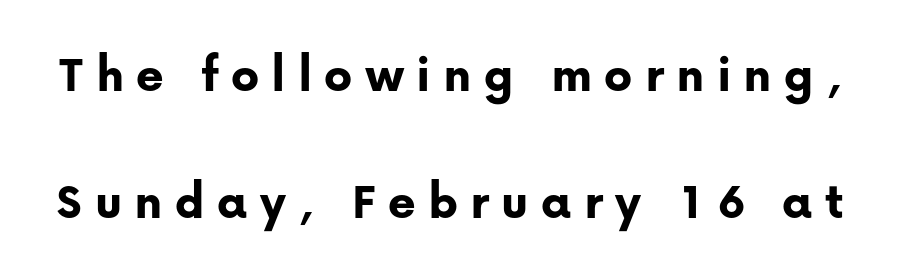
{"serif": "no", "italic": "no", "bold": "yes", "weight": "bold", "width": "normal", "stroke_contrast": "low", "x_height": "medium", "monospaced": "no", "underline": "no", "line_spacing": "loose", "line_spacing_ratio": 2.4, "letter_spacing": "wide", "letter_spacing_em": 0.23, "glyph_px": 53}
